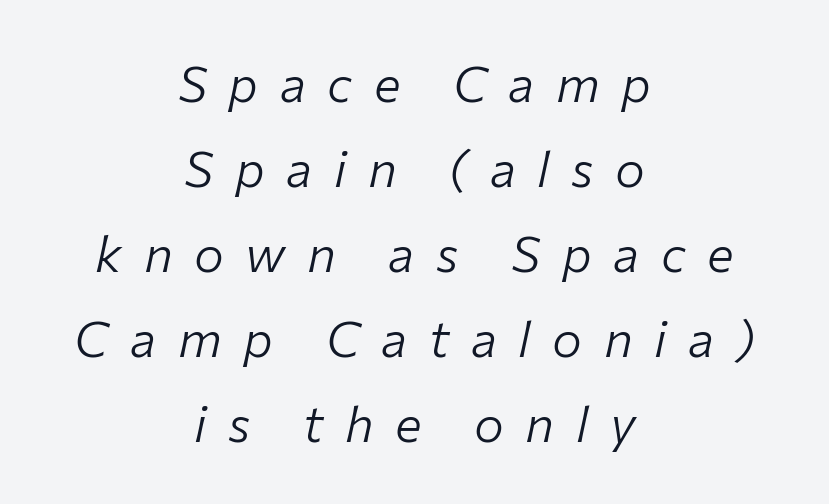
The image shows 50 px light type, italic (leaning right); set centered, normal line spacing (1.7x), unusually wide letter spacing (+0.43 em), not underlined; low stroke contrast and a medium x-height.
